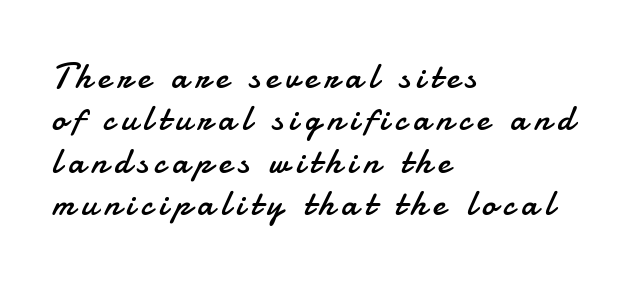
{"serif": "no", "bold": "no", "weight": "regular", "width": "normal", "stroke_contrast": "low", "x_height": "small", "monospaced": "no", "underline": "no", "align": "left", "line_spacing_ratio": 1.21, "glyph_px": 35}
